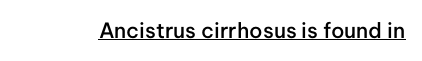
Q: Is the text bold? A: Semi-bold.
Q: Is the text italic (slanted)? A: No, it is upright.
Q: Is the text underlined? A: Yes.
Q: Is the spacing between letters normal or unusually wide? A: Normal.
